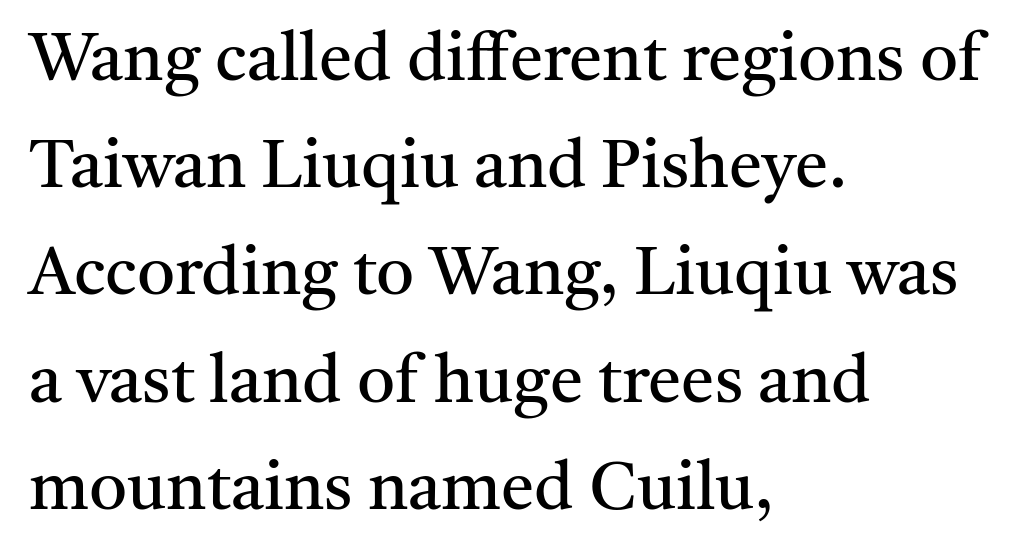
{"serif": "yes", "italic": "no", "bold": "no", "weight": "regular", "width": "normal", "stroke_contrast": "medium", "x_height": "medium", "monospaced": "no", "underline": "no", "align": "left", "line_spacing": "normal", "line_spacing_ratio": 1.6, "letter_spacing": "normal", "letter_spacing_em": 0.0, "glyph_px": 67}
